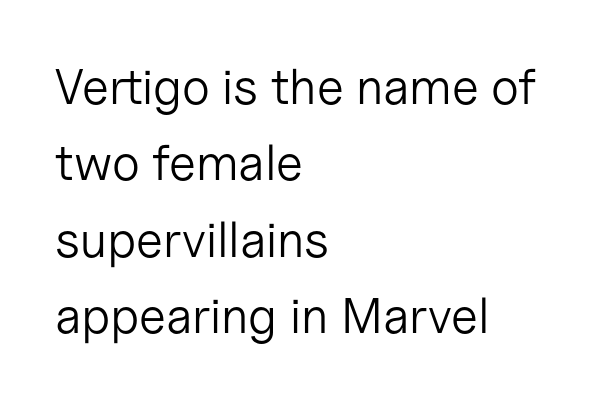
Regarding leading, the lines here are spaced in the standard way. Clear beneath every line of the passage. Unlike a traditional serif, this face leaves its strokes unadorned. These lines are set flush left with a ragged right edge. The rendering uses natural spacing where letterforms have individual widths.
